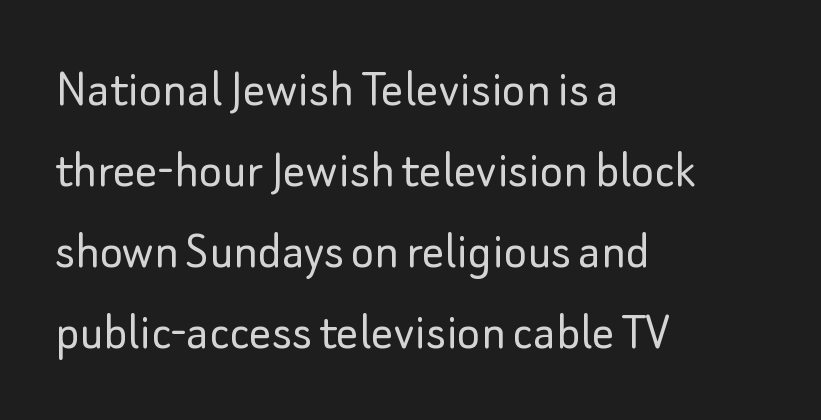
Glyph-to-glyph distance matches everyday printed text. Leftover space on each line is placed entirely after the last word. Check where the strokes stop: nothing finishes them off — pure sans. Spacing verdict: proportional, widths tailored to each character.
